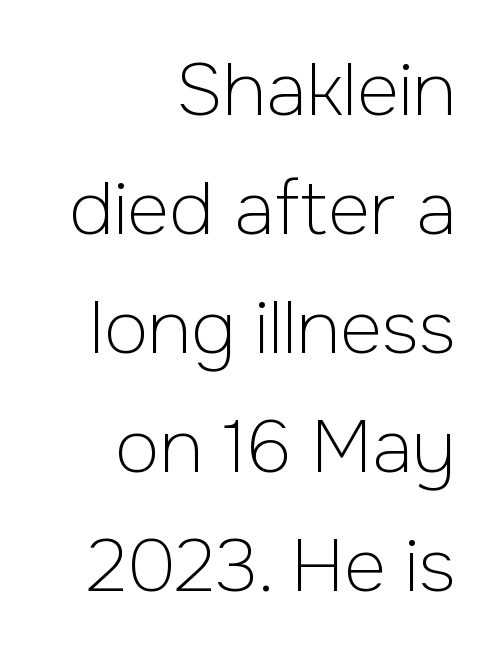
Q: Is the text bold? A: No.
Q: Is the text italic (slanted)? A: No, it is upright.
Q: Is the typeface a serif or a sans-serif typeface? A: Sans-serif.
Q: Is the text underlined? A: No.
Q: How is the paragraph aligned? A: Right-aligned.
Q: Is the spacing between letters normal or unusually wide? A: Normal.
Q: Is the spacing between lines tight, normal or loose? A: Normal.
Q: Width (condensed, normal, or wide)? A: Normal.
Q: Stroke contrast? A: Low.
Q: x-height? A: Medium.
Q: Monospaced? A: No.
